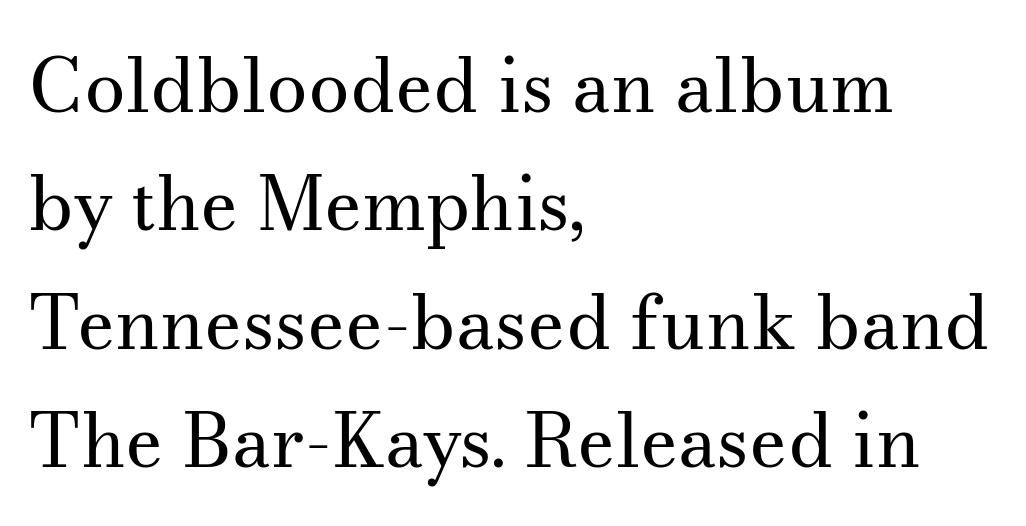
Leftover space on each line is placed entirely after the last word. The letterforms sit shoulder to shoulder at normal distance. Leading: standard. Old-style or modern, the face here clearly has serifs. The typesetting does not lean heavy: it is not bold.
